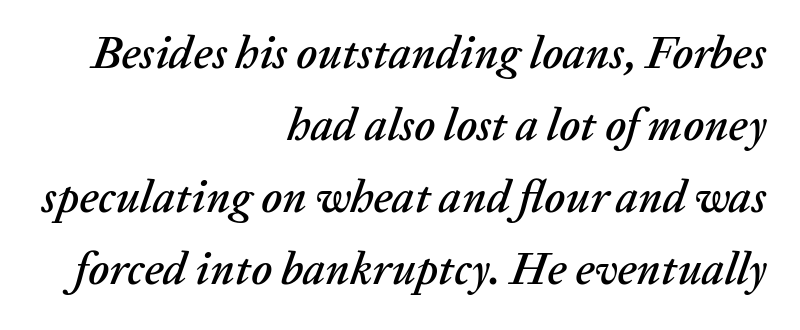
{"italic": "yes", "lean": "right", "slant_degrees": 20, "width": "normal", "stroke_contrast": "low", "x_height": "medium", "monospaced": "no", "underline": "no", "align": "right", "line_spacing": "normal", "line_spacing_ratio": 1.6, "letter_spacing": "normal", "letter_spacing_em": 0.0, "glyph_px": 45}
